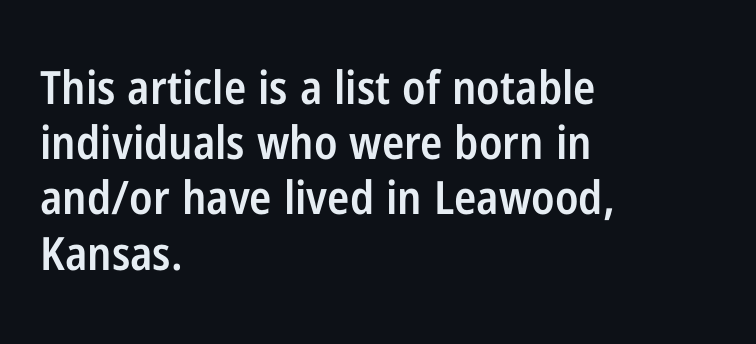
Q: Is the text bold? A: Semi-bold.
Q: Is the text italic (slanted)? A: No, it is upright.
Q: Is the typeface a serif or a sans-serif typeface? A: Sans-serif.
Q: Is the text underlined? A: No.
Q: How is the paragraph aligned? A: Left-aligned.
Q: Is the spacing between letters normal or unusually wide? A: Normal.
Q: Width (condensed, normal, or wide)? A: Condensed.
Q: Stroke contrast? A: Low.
Q: x-height? A: Medium.
Q: Monospaced? A: No.
